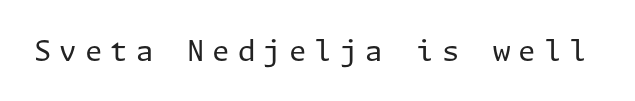
Note: no serifs on the glyphs. Plain, unruled lines of type. You can tell it's not italic because the verticals are truly vertical. On a weight scale, this lands at 450 or below. Spacing between characters has been opened up far beyond the box default.
